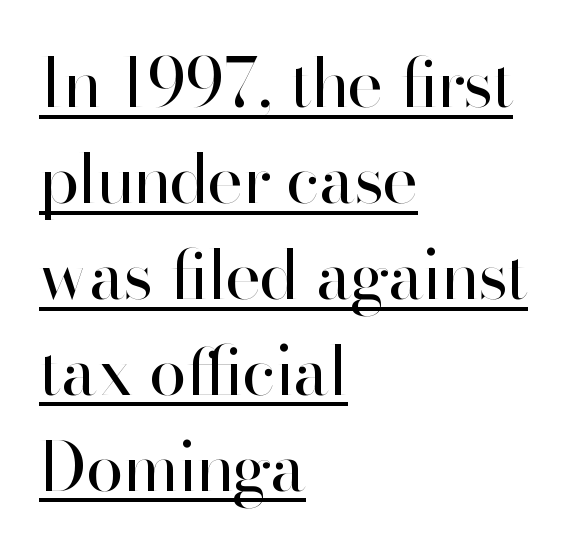
Q: Is the text bold? A: No.
Q: Is the text italic (slanted)? A: No, it is upright.
Q: Is the typeface a serif or a sans-serif typeface? A: Sans-serif.
Q: Is the text underlined? A: Yes.
Q: How is the paragraph aligned? A: Left-aligned.
Q: Is the spacing between letters normal or unusually wide? A: Normal.
Q: Is the spacing between lines tight, normal or loose? A: Normal.
Q: Width (condensed, normal, or wide)? A: Normal.
Q: Stroke contrast? A: High.
Q: x-height? A: Small.
Q: Monospaced? A: No.
